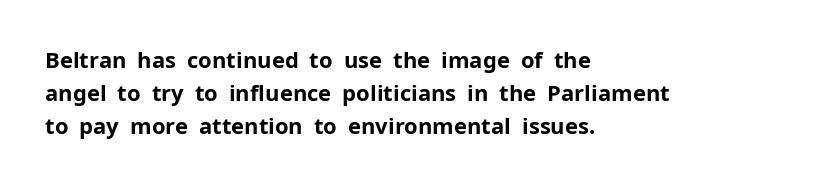
{"italic": "no", "bold": "yes", "underline": "no", "align": "left", "line_spacing": "normal", "line_spacing_ratio": 1.51, "letter_spacing": "normal", "letter_spacing_em": 0.0, "glyph_px": 22}
